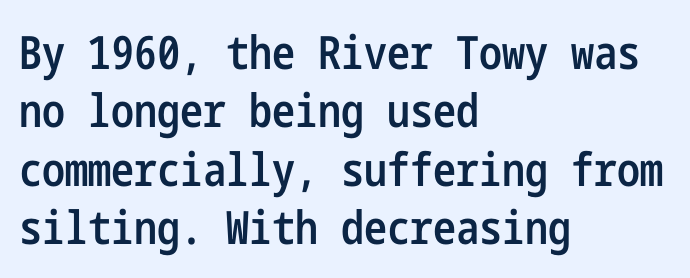
{"serif": "no", "italic": "no", "bold": "semi", "weight": "semibold", "width": "condensed", "stroke_contrast": "low", "x_height": "medium", "underline": "no", "align": "left", "line_spacing": "normal", "line_spacing_ratio": 1.27, "letter_spacing": "normal", "letter_spacing_em": 0.0, "glyph_px": 46}
